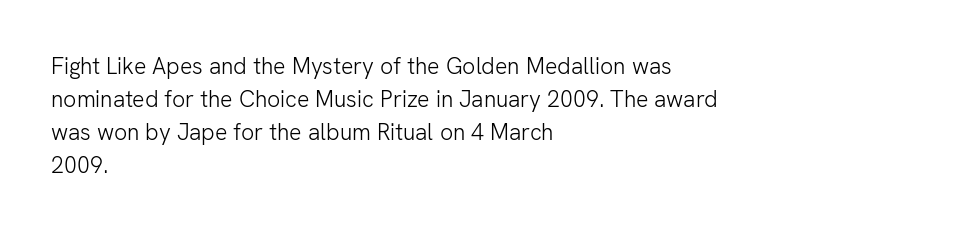
Q: Is the text bold? A: No.
Q: Is the text italic (slanted)? A: No, it is upright.
Q: Is the text underlined? A: No.
Q: How is the paragraph aligned? A: Left-aligned.
Q: Is the spacing between letters normal or unusually wide? A: Normal.
Q: Is the spacing between lines tight, normal or loose? A: Normal.
